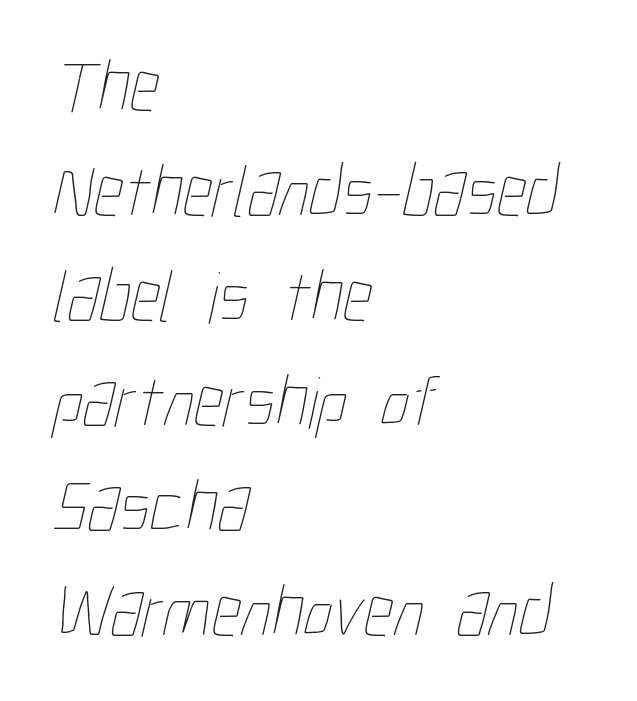
{"bold": "no", "weight": "thin", "width": "condensed", "stroke_contrast": "low", "x_height": "medium", "monospaced": "no", "underline": "no", "align": "left", "line_spacing": "normal", "line_spacing_ratio": 1.42, "letter_spacing": "normal", "letter_spacing_em": 0.0, "glyph_px": 74}
